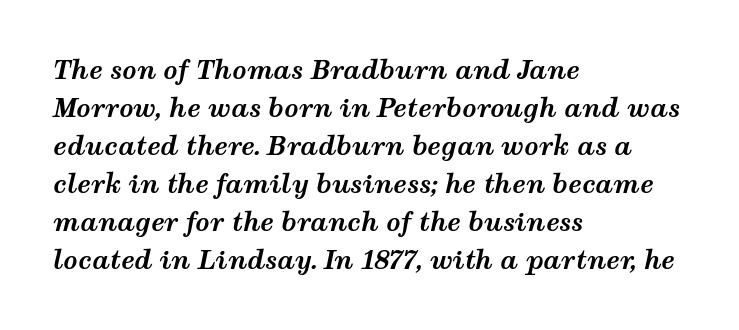
Q: Is the text bold? A: Yes.
Q: Is the text italic (slanted)? A: Yes, it leans right by about 12 degrees.
Q: Is the text underlined? A: No.
Q: How is the paragraph aligned? A: Left-aligned.
Q: Is the spacing between letters normal or unusually wide? A: Normal.
Q: Is the spacing between lines tight, normal or loose? A: Normal.
